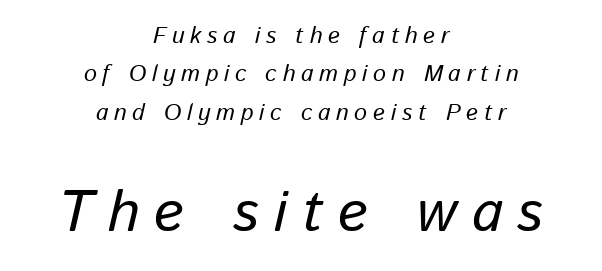
The image shows 58 px text type, italic (leaning right); set centered, normal line spacing (1.67x), unusually wide letter spacing (+0.25 em), not underlined; the second (bottom) block is 2.52x larger; low stroke contrast and a medium x-height.
